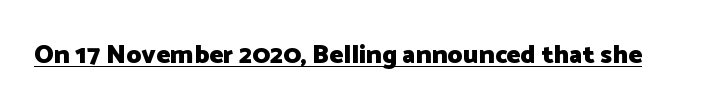
Q: Is the text bold? A: Yes.
Q: Is the text italic (slanted)? A: No, it is upright.
Q: Is the text underlined? A: Yes.
Q: Is the spacing between letters normal or unusually wide? A: Normal.
